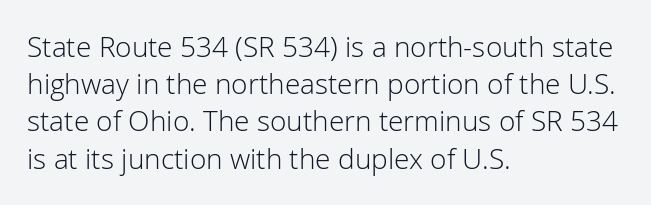
{"serif": "no", "italic": "no", "bold": "no", "weight": "light", "width": "normal", "stroke_contrast": "low", "x_height": "medium", "monospaced": "no", "underline": "no", "align": "left", "line_spacing": "normal", "line_spacing_ratio": 1.33, "letter_spacing": "normal", "letter_spacing_em": 0.0, "glyph_px": 28}
